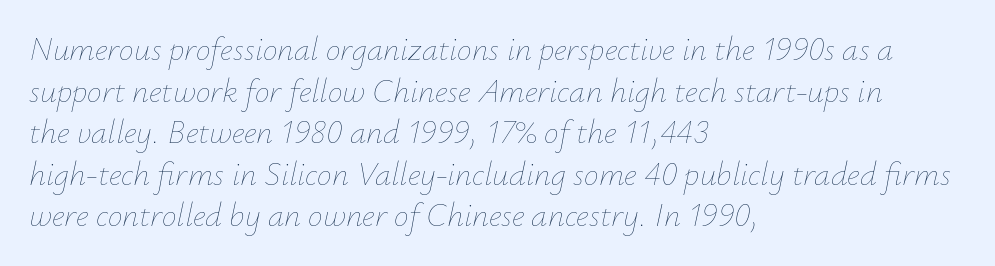
Q: Is the text bold? A: No.
Q: Is the text italic (slanted)? A: Yes, it leans right by about 12 degrees.
Q: Is the text underlined? A: No.
Q: How is the paragraph aligned? A: Left-aligned.
Q: Is the spacing between letters normal or unusually wide? A: Normal.
Q: Is the spacing between lines tight, normal or loose? A: Normal.
Q: Width (condensed, normal, or wide)? A: Normal.
Q: Stroke contrast? A: Low.
Q: x-height? A: Small.
Q: Monospaced? A: No.
